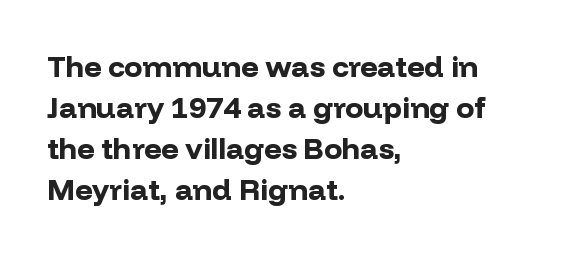
Q: Is the text bold? A: Yes.
Q: Is the text italic (slanted)? A: No, it is upright.
Q: Is the typeface a serif or a sans-serif typeface? A: Sans-serif.
Q: Is the text underlined? A: No.
Q: How is the paragraph aligned? A: Left-aligned.
Q: Is the spacing between letters normal or unusually wide? A: Normal.
Q: Is the spacing between lines tight, normal or loose? A: Normal.
Q: Width (condensed, normal, or wide)? A: Normal.
Q: Stroke contrast? A: Low.
Q: x-height? A: Medium.
Q: Monospaced? A: No.
